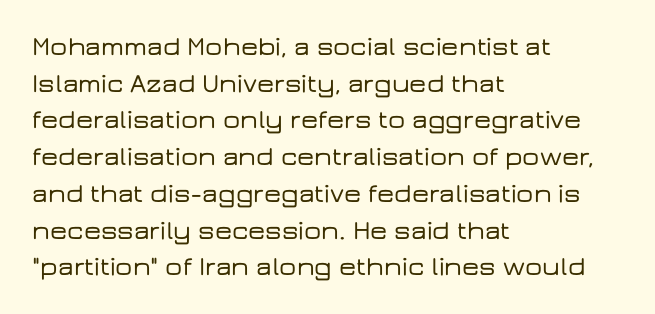
The image shows 27 px text type, upright; set left-aligned, normal line spacing (1.36x), normal letter spacing, not underlined.
